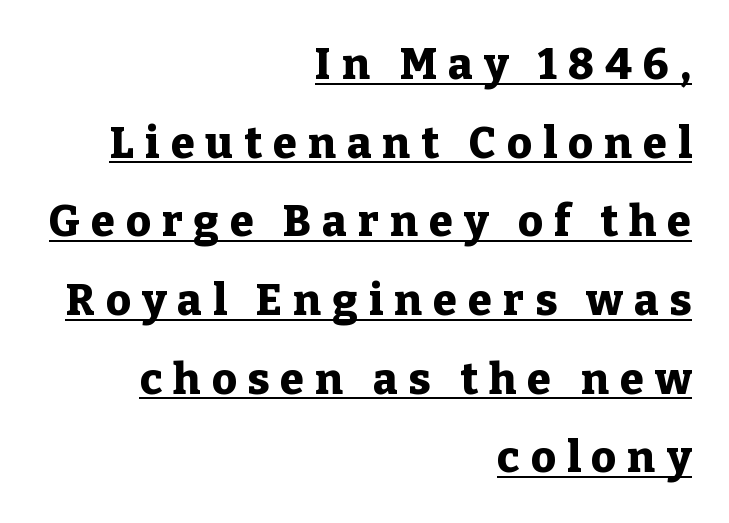
{"serif": "yes", "italic": "no", "bold": "yes", "weight": "heavy", "width": "normal", "stroke_contrast": "low", "x_height": "medium", "monospaced": "no", "underline": "yes", "align": "right", "line_spacing_ratio": 1.83, "letter_spacing": "wide", "letter_spacing_em": 0.26, "glyph_px": 43}
